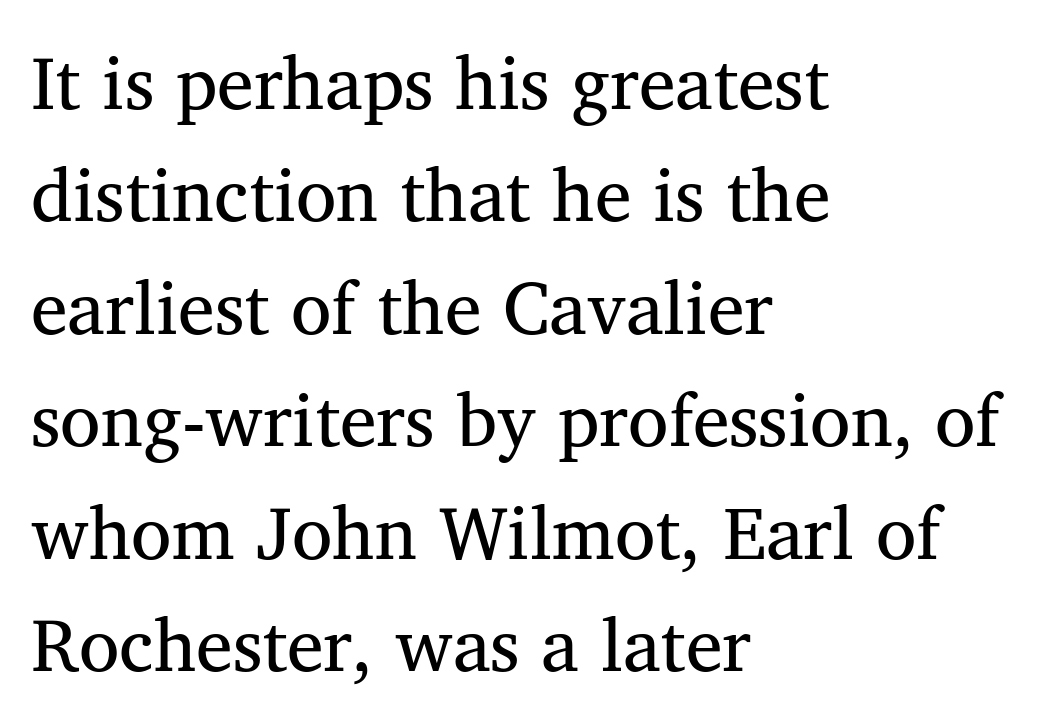
{"serif": "yes", "bold": "no", "weight": "regular", "width": "normal", "stroke_contrast": "medium", "x_height": "medium", "monospaced": "no", "underline": "no", "align": "left", "line_spacing": "normal", "line_spacing_ratio": 1.52, "letter_spacing": "normal", "letter_spacing_em": 0.0, "glyph_px": 74}
